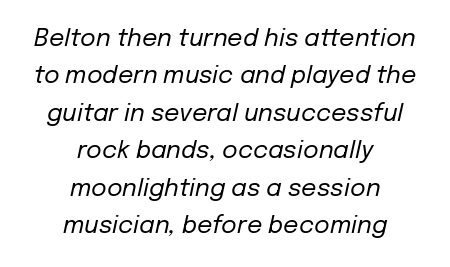
{"italic": "yes", "lean": "right", "slant_degrees": 12, "bold": "no", "underline": "no", "align": "center", "line_spacing": "normal", "line_spacing_ratio": 1.56, "letter_spacing": "normal", "letter_spacing_em": 0.0, "glyph_px": 24}
